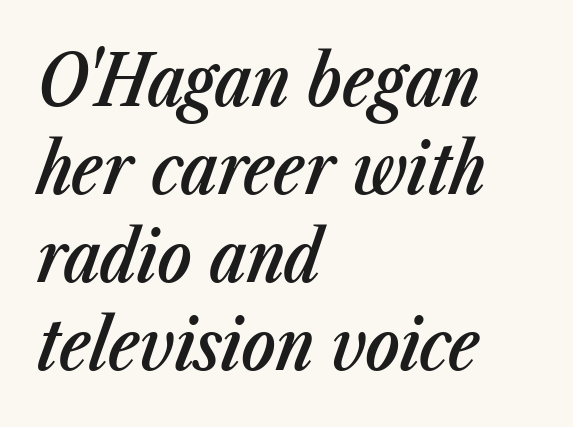
{"italic": "yes", "lean": "right", "slant_degrees": 23, "bold": "semi", "weight": "semibold", "width": "condensed", "stroke_contrast": "low", "x_height": "medium", "monospaced": "no", "underline": "no", "align": "left", "line_spacing_ratio": 1.24, "letter_spacing": "normal", "letter_spacing_em": 0.0, "glyph_px": 71}
